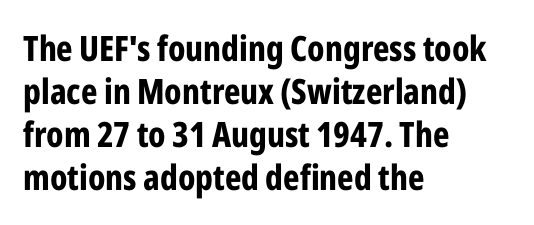
Teacher's note: observe the even left margin — that is flush-left alignment. These lines are rendered in a variable-pitch font. A typesetter would label this face a sans. The gaps between neighbouring characters are ordinary and unremarkable. The strip under each line holds only bare page.
